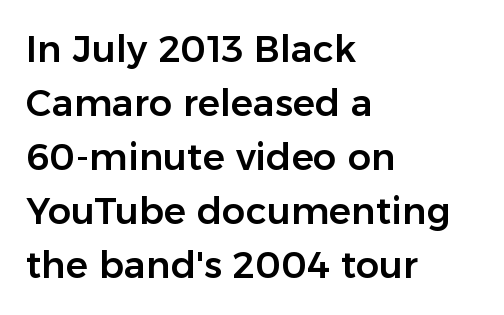
Q: Is the text italic (slanted)? A: No, it is upright.
Q: Is the typeface a serif or a sans-serif typeface? A: Sans-serif.
Q: Is the text underlined? A: No.
Q: How is the paragraph aligned? A: Left-aligned.
Q: Is the spacing between letters normal or unusually wide? A: Normal.
Q: Is the spacing between lines tight, normal or loose? A: Normal.
Q: Width (condensed, normal, or wide)? A: Normal.
Q: Stroke contrast? A: Low.
Q: x-height? A: Medium.
Q: Monospaced? A: No.
